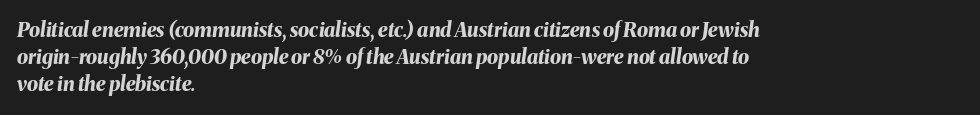
The image shows 20 px bold type, italic (leaning right); set left-aligned, normal line spacing (1.36x), normal letter spacing, not underlined.
